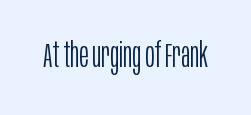
Q: Is the text bold? A: No.
Q: Is the text italic (slanted)? A: No, it is upright.
Q: Is the typeface a serif or a sans-serif typeface? A: Sans-serif.
Q: Is the text underlined? A: No.
Q: Is the spacing between letters normal or unusually wide? A: Normal.
Q: Width (condensed, normal, or wide)? A: Condensed.
Q: Stroke contrast? A: Low.
Q: x-height? A: Large.
Q: Monospaced? A: No.
